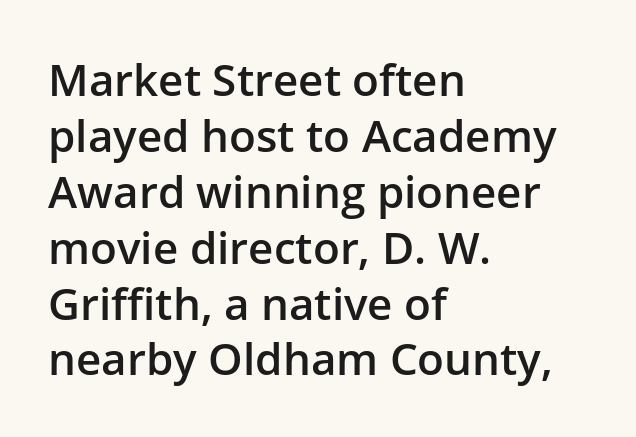
{"serif": "no", "italic": "no", "bold": "semi", "weight": "semibold", "width": "normal", "stroke_contrast": "low", "x_height": "medium", "monospaced": "no", "underline": "no", "align": "left", "line_spacing": "normal", "line_spacing_ratio": 1.27, "letter_spacing": "normal", "letter_spacing_em": 0.0, "glyph_px": 44}
